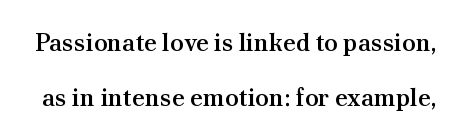
The lettering holds an erect, upright posture throughout. In terms of leading, this rendering errs on the spacious side. Is the type bold? Partly — it's a semibold, heavier than regular but not fully bold. These lines keep a tight, regular rhythm from letter to letter. Beneath every word, the page is bare.
